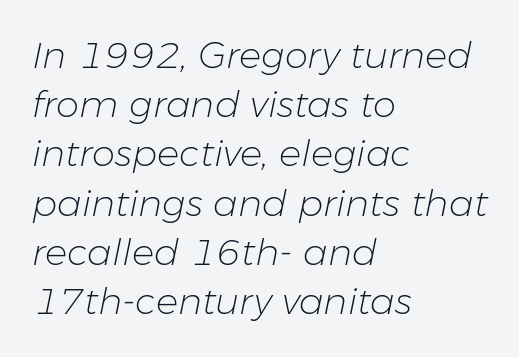
{"italic": "yes", "lean": "right", "slant_degrees": 11, "bold": "no", "weight": "light", "width": "normal", "stroke_contrast": "low", "x_height": "medium", "monospaced": "no", "underline": "no", "align": "left", "line_spacing": "normal", "line_spacing_ratio": 1.33, "letter_spacing": "normal", "letter_spacing_em": 0.0, "glyph_px": 37}
